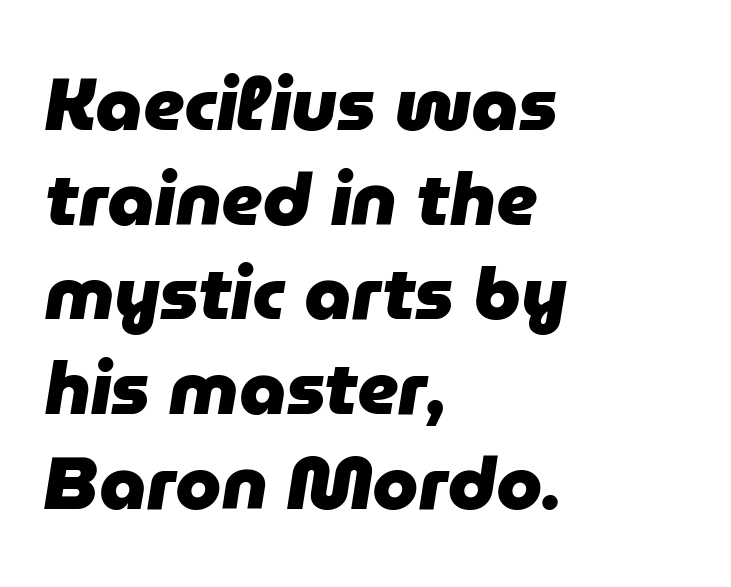
{"italic": "yes", "lean": "right", "slant_degrees": 9, "bold": "yes", "weight": "heavy", "width": "normal", "stroke_contrast": "low", "x_height": "medium", "monospaced": "no", "underline": "no", "align": "left", "line_spacing": "normal", "line_spacing_ratio": 1.28, "letter_spacing": "normal", "letter_spacing_em": 0.0, "glyph_px": 74}
